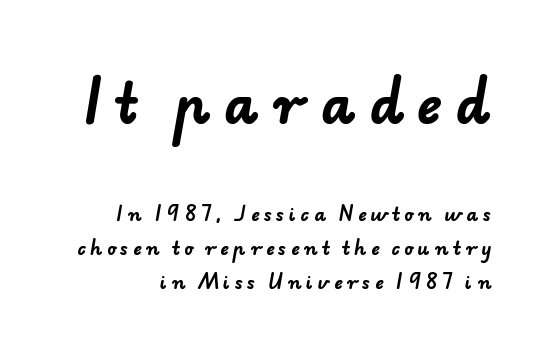
The image shows 53 px bold sans-serif type; set line spacing 1.88x, unusually wide letter spacing (+0.25 em), not underlined; the first (top) block is 2.94x larger; low stroke contrast and a small x-height.
